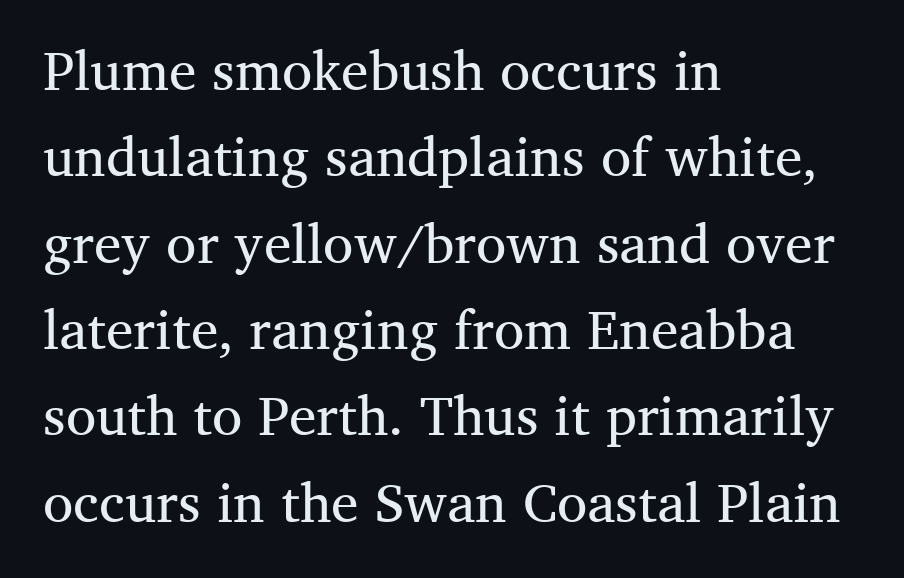
Q: Is the text bold? A: No.
Q: Is the text italic (slanted)? A: No, it is upright.
Q: Is the typeface a serif or a sans-serif typeface? A: Serif.
Q: Is the text underlined? A: No.
Q: How is the paragraph aligned? A: Left-aligned.
Q: Is the spacing between letters normal or unusually wide? A: Normal.
Q: Is the spacing between lines tight, normal or loose? A: Normal.
Q: Width (condensed, normal, or wide)? A: Normal.
Q: Stroke contrast? A: Medium.
Q: x-height? A: Medium.
Q: Monospaced? A: No.
